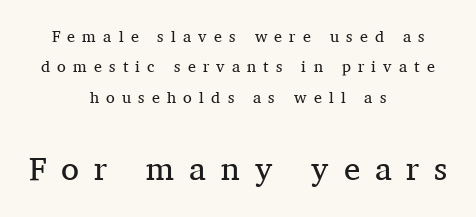
The image shows 33 px regular-weight serif type, upright; set centered, loose line spacing (1.9x), unusually wide letter spacing (+0.45 em), not underlined; the second (bottom) block is 2.06x larger; medium stroke contrast and a medium x-height.
